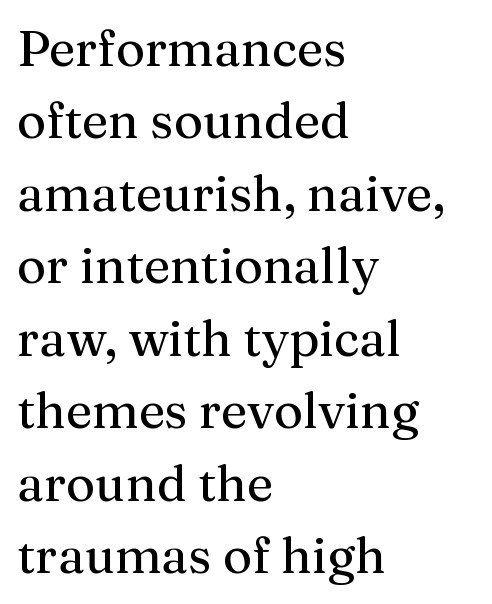
Q: Is the text italic (slanted)? A: No, it is upright.
Q: Is the typeface a serif or a sans-serif typeface? A: Serif.
Q: Is the text underlined? A: No.
Q: How is the paragraph aligned? A: Left-aligned.
Q: Is the spacing between letters normal or unusually wide? A: Normal.
Q: Is the spacing between lines tight, normal or loose? A: Normal.
Q: Width (condensed, normal, or wide)? A: Normal.
Q: Stroke contrast? A: Medium.
Q: x-height? A: Medium.
Q: Monospaced? A: No.
